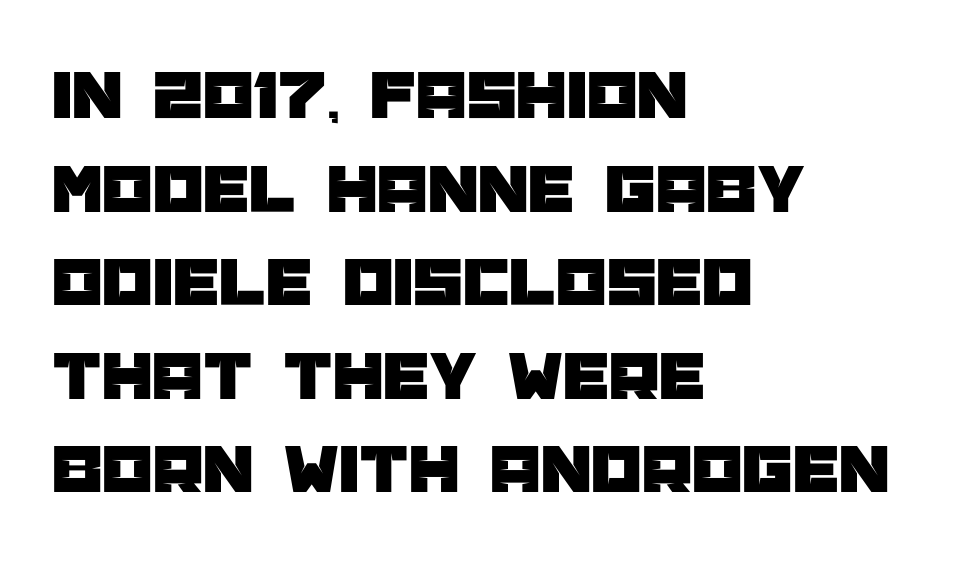
The image shows 72 px sans-serif type, upright; set left-aligned, normal line spacing (1.3x), normal letter spacing, not underlined; low stroke contrast and a large x-height.
